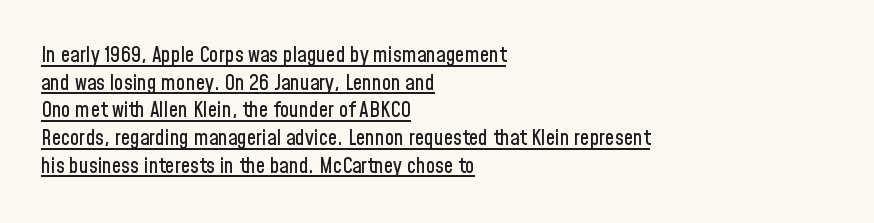
{"italic": "no", "underline": "yes", "align": "left", "line_spacing": "normal", "line_spacing_ratio": 1.32, "letter_spacing": "normal", "letter_spacing_em": 0.0, "glyph_px": 21}
